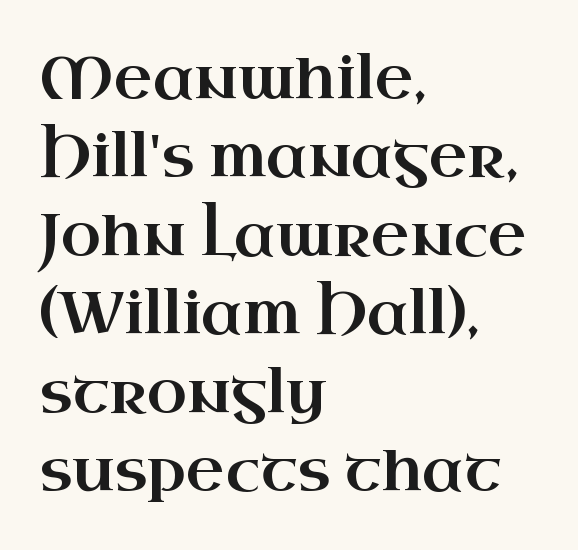
Q: Is the text italic (slanted)? A: No, it is upright.
Q: Is the typeface a serif or a sans-serif typeface? A: Serif.
Q: Is the text underlined? A: No.
Q: How is the paragraph aligned? A: Left-aligned.
Q: Is the spacing between letters normal or unusually wide? A: Normal.
Q: Is the spacing between lines tight, normal or loose? A: Normal.
Q: Width (condensed, normal, or wide)? A: Wide.
Q: Stroke contrast? A: High.
Q: x-height? A: Small.
Q: Monospaced? A: No.
